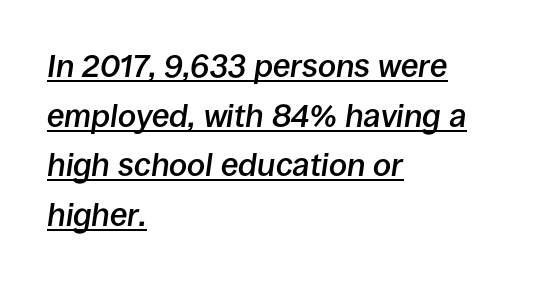
Q: Is the text bold? A: Semi-bold.
Q: Is the text italic (slanted)? A: Yes, it leans right by about 8 degrees.
Q: Is the text underlined? A: Yes.
Q: How is the paragraph aligned? A: Left-aligned.
Q: Is the spacing between letters normal or unusually wide? A: Normal.
Q: Is the spacing between lines tight, normal or loose? A: Normal.
Q: Width (condensed, normal, or wide)? A: Normal.
Q: Stroke contrast? A: Low.
Q: x-height? A: Large.
Q: Monospaced? A: No.
